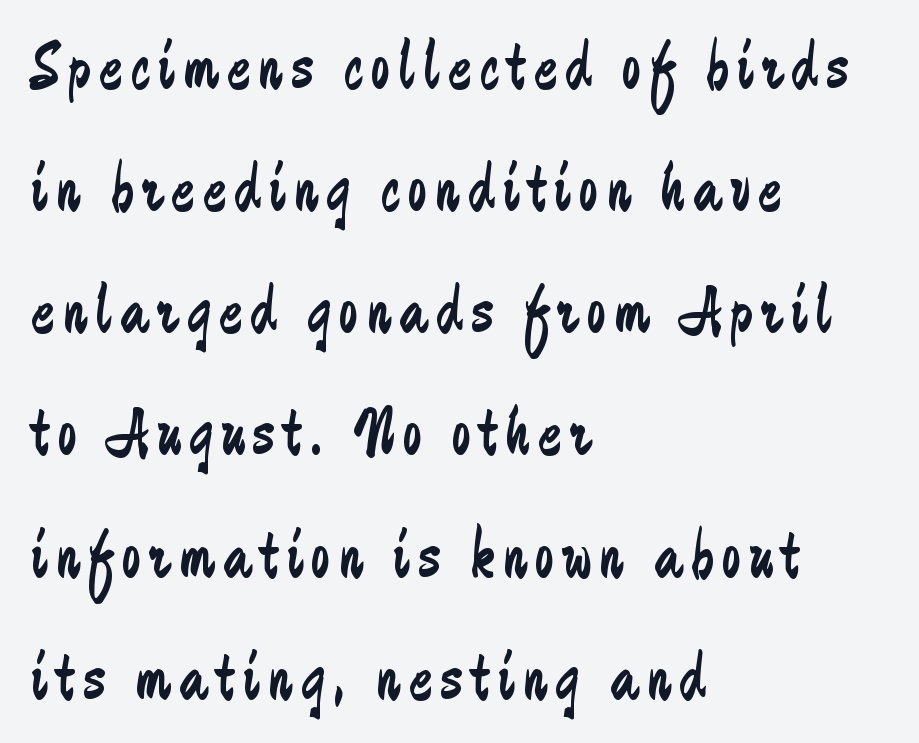
Only glyphs here, with clear space below each row. The rendering anchors every line to the left-hand side. Do the characters align in a grid? No, the font is proportional. The weight would be labelled regular, book, light, or lighter still. No feet cap the strokes, marking this as sans-serif type.
